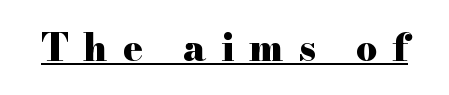
The image shows 37 px heavy, wide serif type, upright; set unusually wide letter spacing (+0.41 em), underlined; high stroke contrast and a small x-height.
